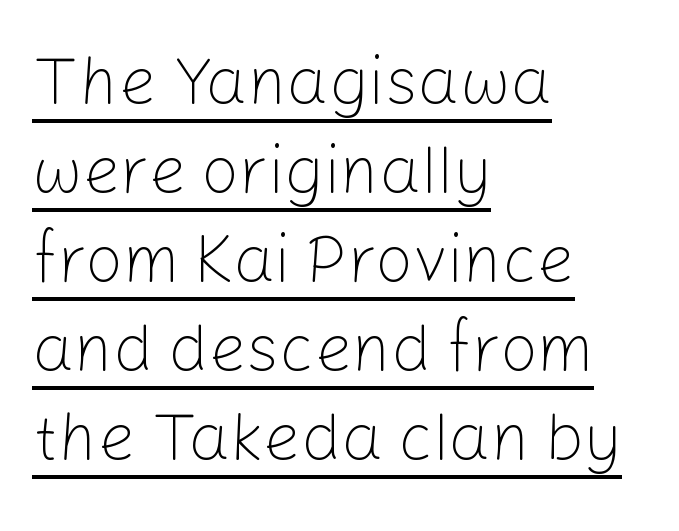
The image shows 66 px light sans-serif type, upright; set left-aligned, normal line spacing (1.35x), normal letter spacing, underlined; low stroke contrast and a medium x-height.
